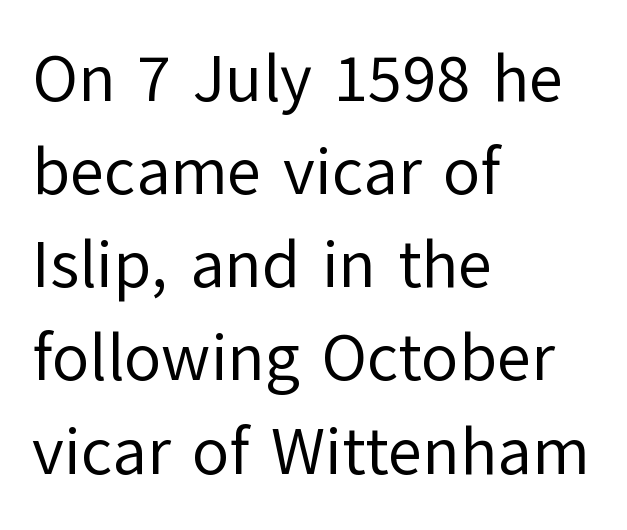
{"serif": "no", "italic": "no", "bold": "no", "weight": "regular", "width": "normal", "stroke_contrast": "low", "x_height": "medium", "monospaced": "no", "underline": "no", "align": "left", "line_spacing": "normal", "line_spacing_ratio": 1.39, "letter_spacing": "normal", "letter_spacing_em": 0.0, "glyph_px": 67}
